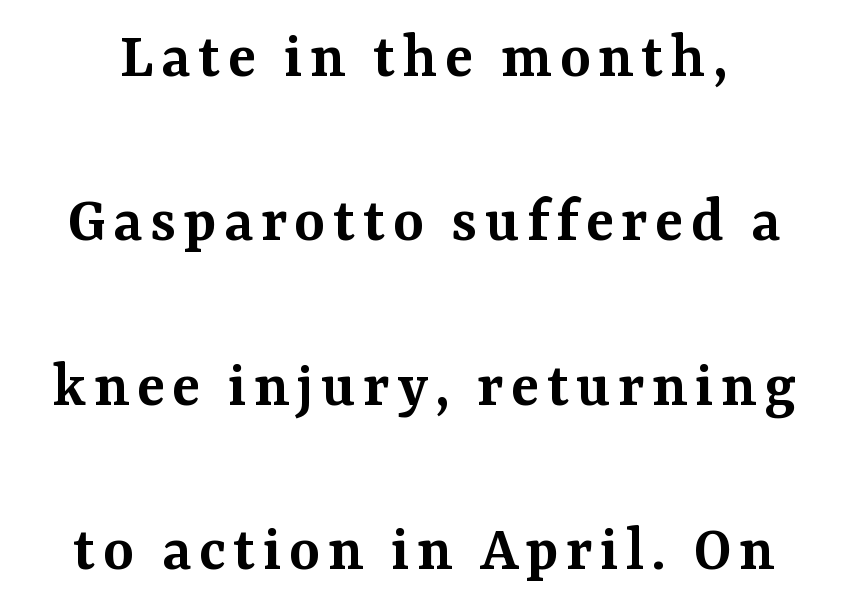
Leading is clearly above the norm, producing a sparse column. Unlike italic type, these characters show no tilt at all. Note the varied advance widths — an 'i' is clearly narrower than an 'm'. Descenders hang freely into open space. What kind of face is this? One with serifs.
